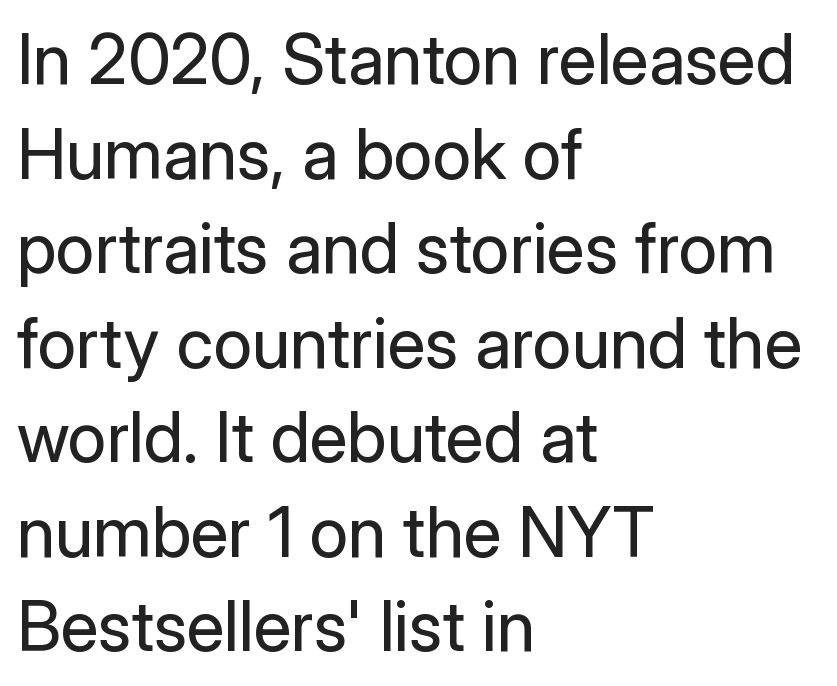
Q: Is the text bold? A: No.
Q: Is the text italic (slanted)? A: No, it is upright.
Q: Is the typeface a serif or a sans-serif typeface? A: Sans-serif.
Q: Is the text underlined? A: No.
Q: How is the paragraph aligned? A: Left-aligned.
Q: Is the spacing between letters normal or unusually wide? A: Normal.
Q: Is the spacing between lines tight, normal or loose? A: Normal.
Q: Width (condensed, normal, or wide)? A: Normal.
Q: Stroke contrast? A: Low.
Q: x-height? A: Medium.
Q: Monospaced? A: No.
